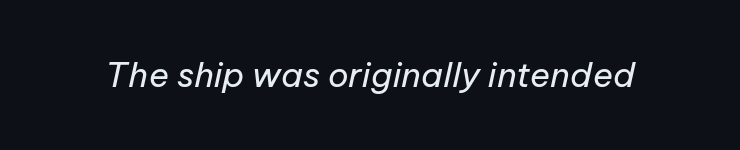
{"italic": "yes", "lean": "right", "slant_degrees": 12, "bold": "no", "weight": "regular", "width": "normal", "stroke_contrast": "low", "x_height": "medium", "monospaced": "no", "underline": "no", "letter_spacing": "normal", "letter_spacing_em": 0.0, "glyph_px": 34}
